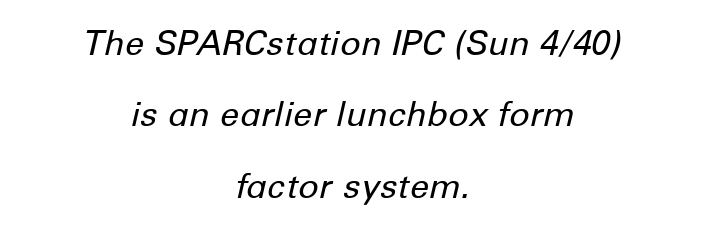
Q: Is the text bold? A: No.
Q: Is the text italic (slanted)? A: Yes, it leans right by about 12 degrees.
Q: Is the text underlined? A: No.
Q: How is the paragraph aligned? A: Centered.
Q: Is the spacing between letters normal or unusually wide? A: Normal.
Q: Is the spacing between lines tight, normal or loose? A: Loose.
Q: Width (condensed, normal, or wide)? A: Normal.
Q: Stroke contrast? A: Low.
Q: x-height? A: Medium.
Q: Monospaced? A: No.
